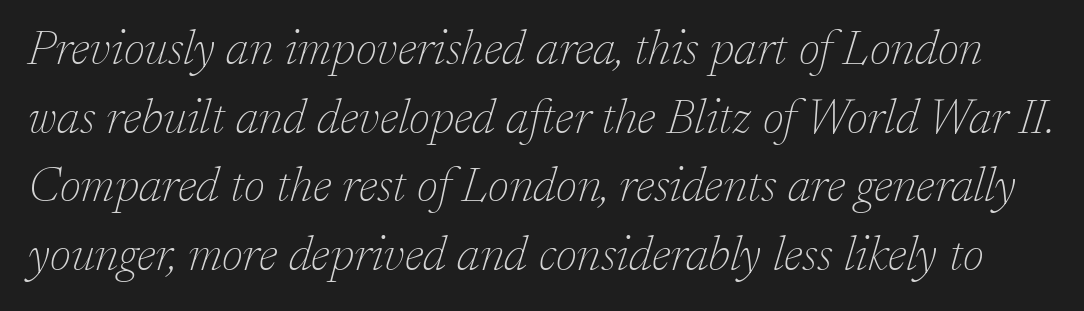
The image shows 48 px thin serif type, italic (leaning right); set normal line spacing (1.43x), normal letter spacing, not underlined; low stroke contrast and a medium x-height.
